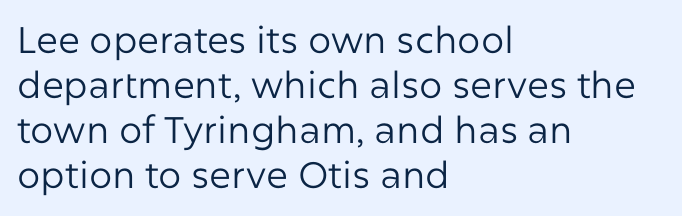
Q: Is the text bold? A: No.
Q: Is the text italic (slanted)? A: No, it is upright.
Q: Is the typeface a serif or a sans-serif typeface? A: Sans-serif.
Q: Is the text underlined? A: No.
Q: How is the paragraph aligned? A: Left-aligned.
Q: Is the spacing between letters normal or unusually wide? A: Normal.
Q: Width (condensed, normal, or wide)? A: Normal.
Q: Stroke contrast? A: Low.
Q: x-height? A: Medium.
Q: Monospaced? A: No.
